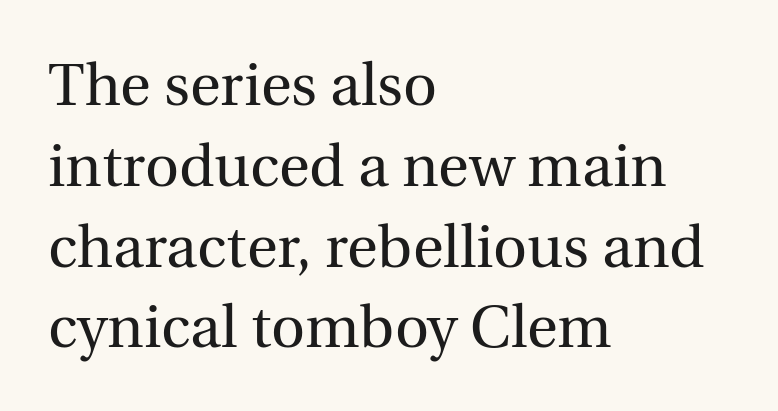
Q: Is the text bold? A: No.
Q: Is the text italic (slanted)? A: No, it is upright.
Q: Is the typeface a serif or a sans-serif typeface? A: Serif.
Q: Is the text underlined? A: No.
Q: How is the paragraph aligned? A: Left-aligned.
Q: Is the spacing between letters normal or unusually wide? A: Normal.
Q: Is the spacing between lines tight, normal or loose? A: Normal.
Q: Width (condensed, normal, or wide)? A: Normal.
Q: x-height? A: Medium.
Q: Monospaced? A: No.
